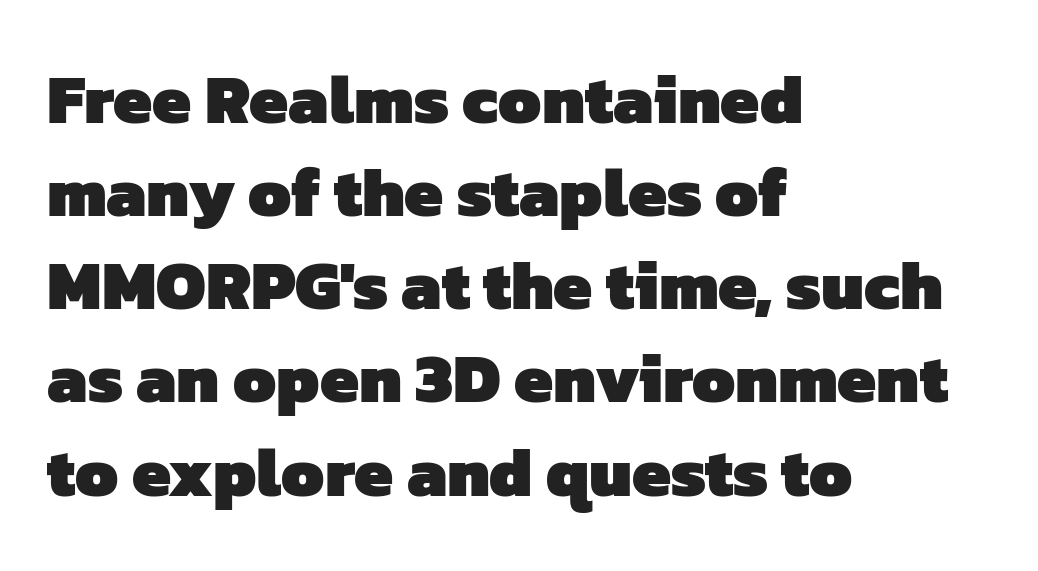
The image shows 69 px heavy sans-serif type; set left-aligned, normal line spacing (1.35x), normal letter spacing, not underlined; low stroke contrast and a medium x-height.
